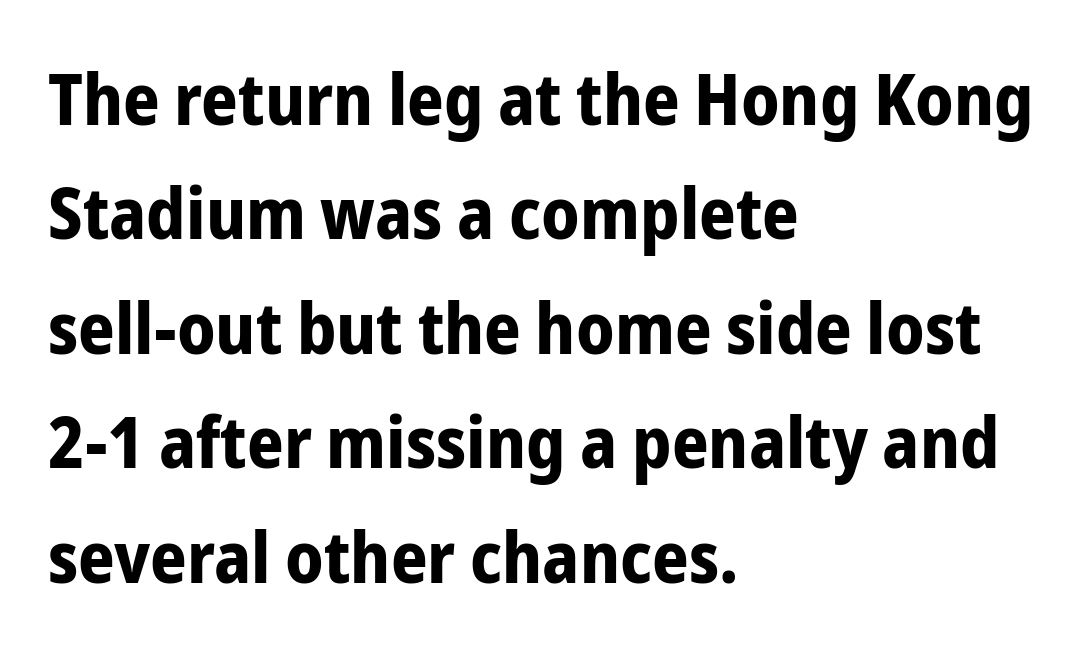
Is there any slant? The stems are plumb. Honestly, the row spacing looks completely unremarkable. Default kerning and tracking; the words read as compact shapes. The foot of each line stays bare and open.
